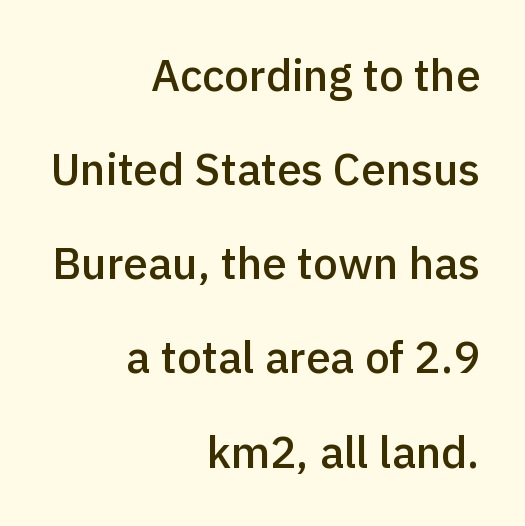
Q: Is the text bold? A: Semi-bold.
Q: Is the text italic (slanted)? A: No, it is upright.
Q: Is the typeface a serif or a sans-serif typeface? A: Sans-serif.
Q: Is the text underlined? A: No.
Q: How is the paragraph aligned? A: Right-aligned.
Q: Is the spacing between letters normal or unusually wide? A: Normal.
Q: Is the spacing between lines tight, normal or loose? A: Loose.
Q: Width (condensed, normal, or wide)? A: Normal.
Q: x-height? A: Medium.
Q: Monospaced? A: No.
